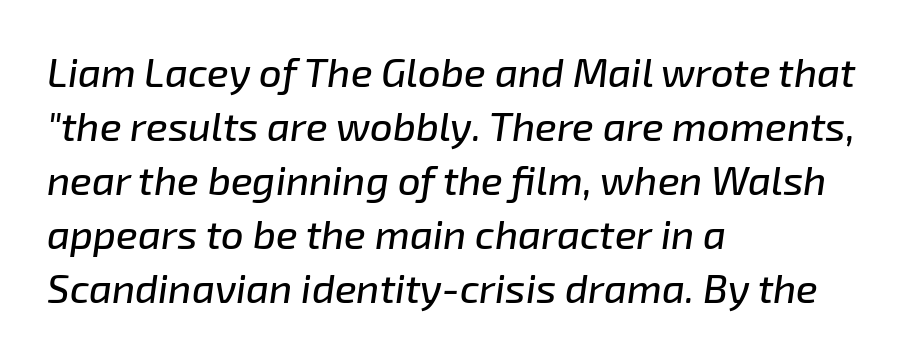
The image shows 40 px text type, italic (leaning right); set left-aligned, normal line spacing (1.35x), normal letter spacing, not underlined; low stroke contrast and a medium x-height.
